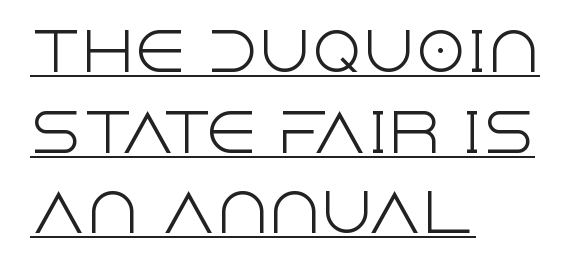
Q: Is the text bold? A: No.
Q: Is the text italic (slanted)? A: No, it is upright.
Q: Is the typeface a serif or a sans-serif typeface? A: Sans-serif.
Q: Is the text underlined? A: Yes.
Q: How is the paragraph aligned? A: Left-aligned.
Q: Is the spacing between letters normal or unusually wide? A: Normal.
Q: Is the spacing between lines tight, normal or loose? A: Normal.
Q: Width (condensed, normal, or wide)? A: Normal.
Q: x-height? A: Large.
Q: Monospaced? A: No.
